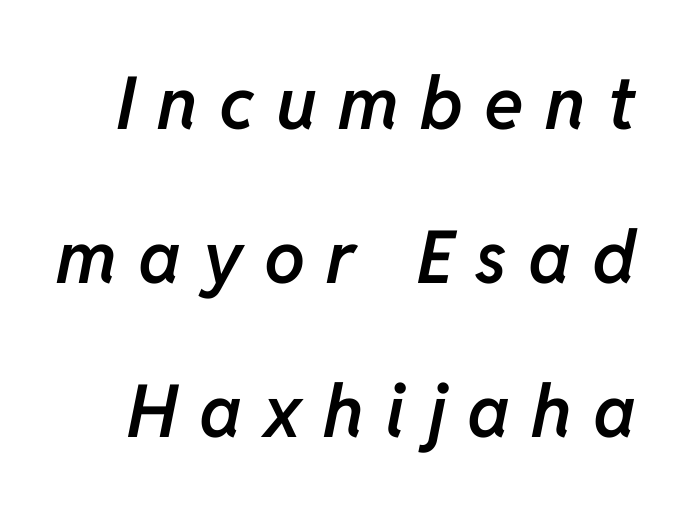
Here the glyphs are tracked loosely, breaking word shapes into spaced letters. Spacing verdict: proportional, widths tailored to each character. Underline: absent. Stems and bowls a touch heavier than normal — semibold. Designer's note — italics engaged. Compared with typical paragraphs, the rows here are farther apart.
